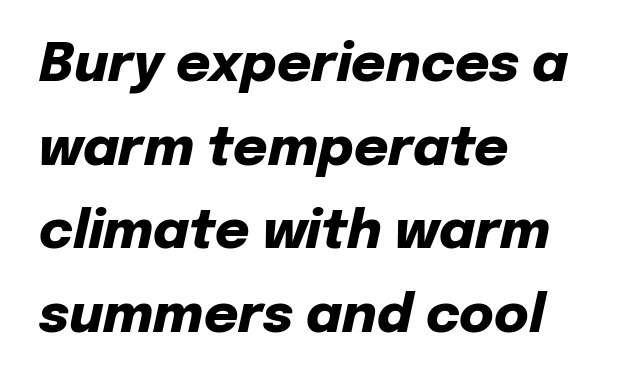
Q: Is the text bold? A: Yes.
Q: Is the text italic (slanted)? A: Yes, it leans right by about 12 degrees.
Q: Is the text underlined? A: No.
Q: How is the paragraph aligned? A: Left-aligned.
Q: Is the spacing between letters normal or unusually wide? A: Normal.
Q: Is the spacing between lines tight, normal or loose? A: Normal.
Q: Width (condensed, normal, or wide)? A: Normal.
Q: Stroke contrast? A: Low.
Q: x-height? A: Medium.
Q: Monospaced? A: No.
